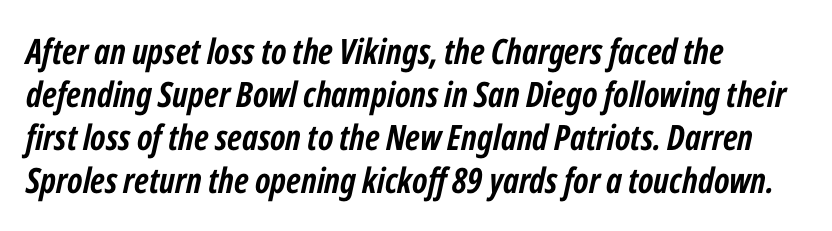
The area under the type is left untouched. Line starts are locked; line ends wander. Compared with an ordinary text face, these strokes are far heavier — a full bold. Looks like regular typesetting: each glyph gets only the width it needs.
